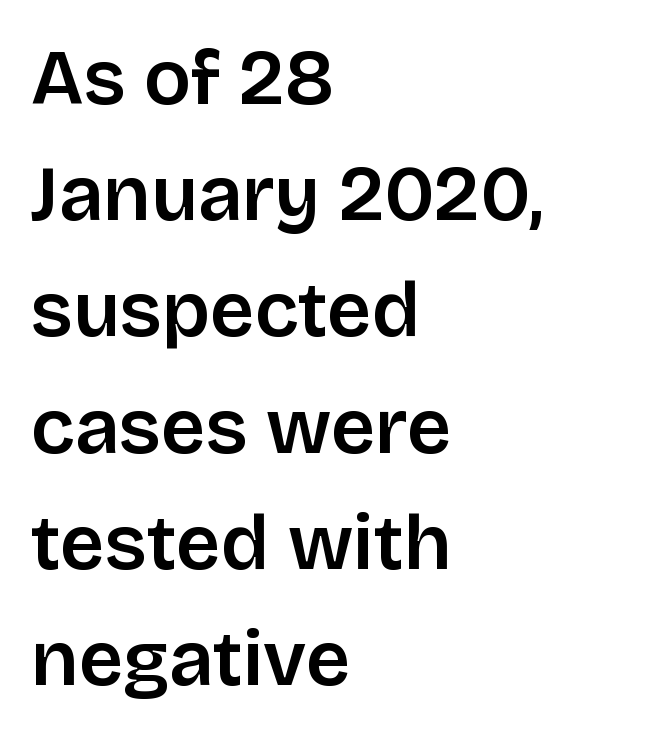
Regular leading. Typographically, this falls in the sans-serif category. Descenders are the only things crossing below the line. The rendering uses natural spacing where letterforms have individual widths. Does the lettering tilt? It doesn't — this is upright.
